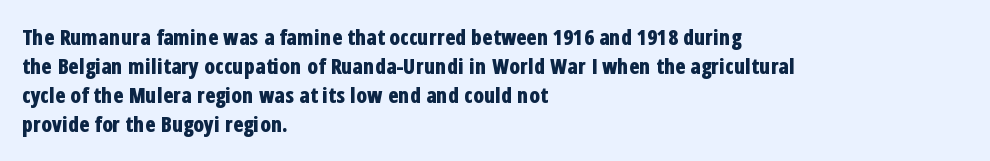
Q: Is the text bold? A: Yes.
Q: Is the text italic (slanted)? A: No, it is upright.
Q: Is the text underlined? A: No.
Q: How is the paragraph aligned? A: Left-aligned.
Q: Is the spacing between letters normal or unusually wide? A: Normal.
Q: Is the spacing between lines tight, normal or loose? A: Normal.
